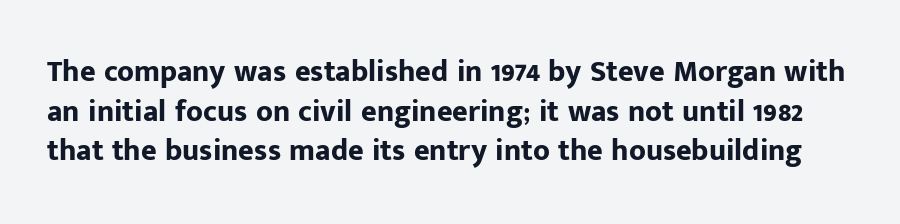
Q: Is the text bold? A: Yes.
Q: Is the text italic (slanted)? A: No, it is upright.
Q: Is the typeface a serif or a sans-serif typeface? A: Sans-serif.
Q: Is the text underlined? A: No.
Q: Is the spacing between letters normal or unusually wide? A: Normal.
Q: Is the spacing between lines tight, normal or loose? A: Normal.
Q: Width (condensed, normal, or wide)? A: Normal.
Q: Stroke contrast? A: Low.
Q: x-height? A: Medium.
Q: Monospaced? A: No.
